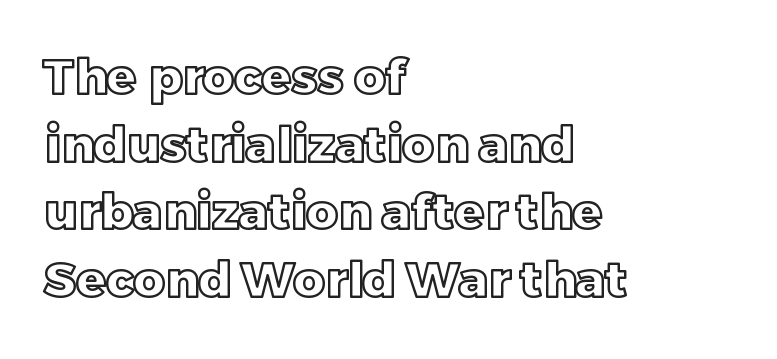
The image shows 49 px text type, upright; set left-aligned, normal line spacing (1.38x), normal letter spacing, not underlined; a large x-height.
